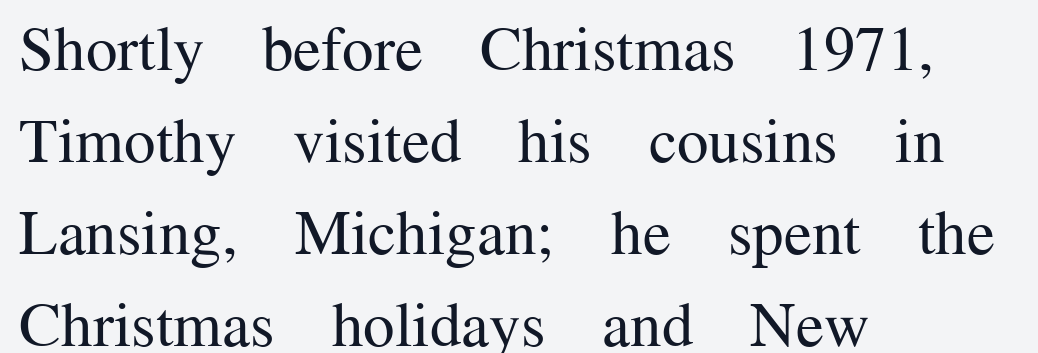
{"serif": "yes", "italic": "no", "bold": "no", "weight": "regular", "width": "normal", "stroke_contrast": "medium", "x_height": "medium", "monospaced": "no", "underline": "no", "align": "left", "line_spacing": "normal", "line_spacing_ratio": 1.46, "letter_spacing": "normal", "letter_spacing_em": 0.0, "glyph_px": 63}
